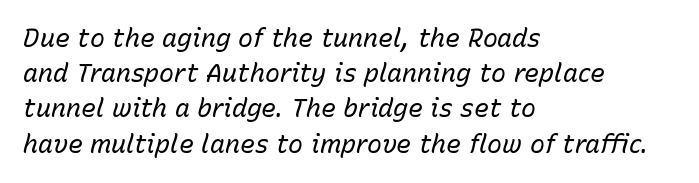
{"italic": "yes", "lean": "right", "slant_degrees": 15, "bold": "no", "underline": "no", "align": "left", "line_spacing": "normal", "line_spacing_ratio": 1.41, "letter_spacing": "normal", "letter_spacing_em": 0.0, "glyph_px": 25}
